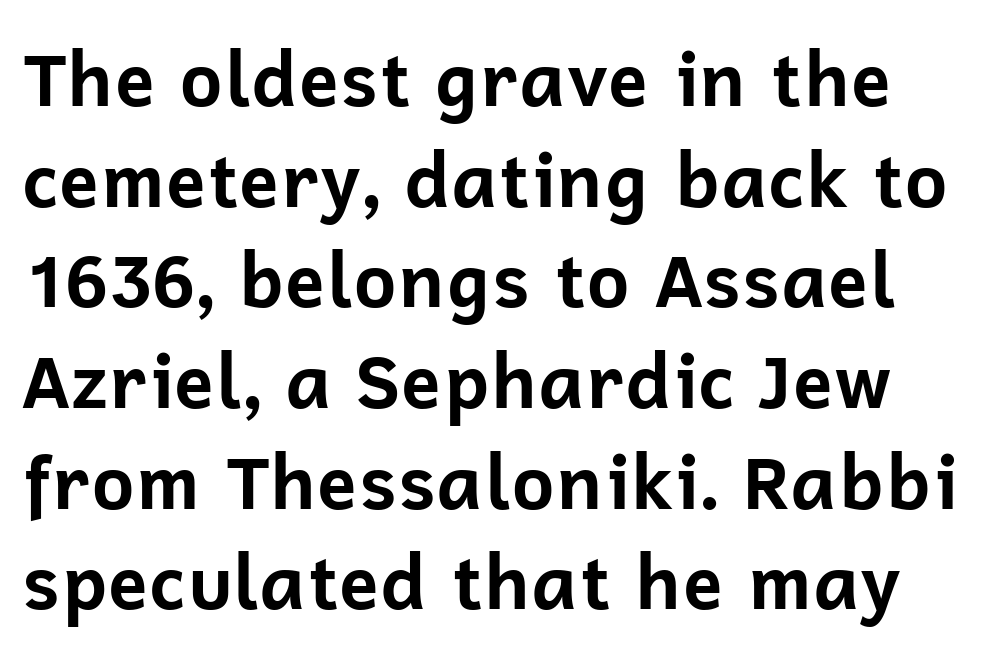
Look at the bottom of the vertical strokes: they stop flat, with no serifs. Does the weight exceed regular? Yes, all the way to bold. Do the characters align in a grid? No, the font is proportional. Observe the ordinary spacing: letters are neighbours, not strangers. The lettering holds an erect, upright posture throughout.
